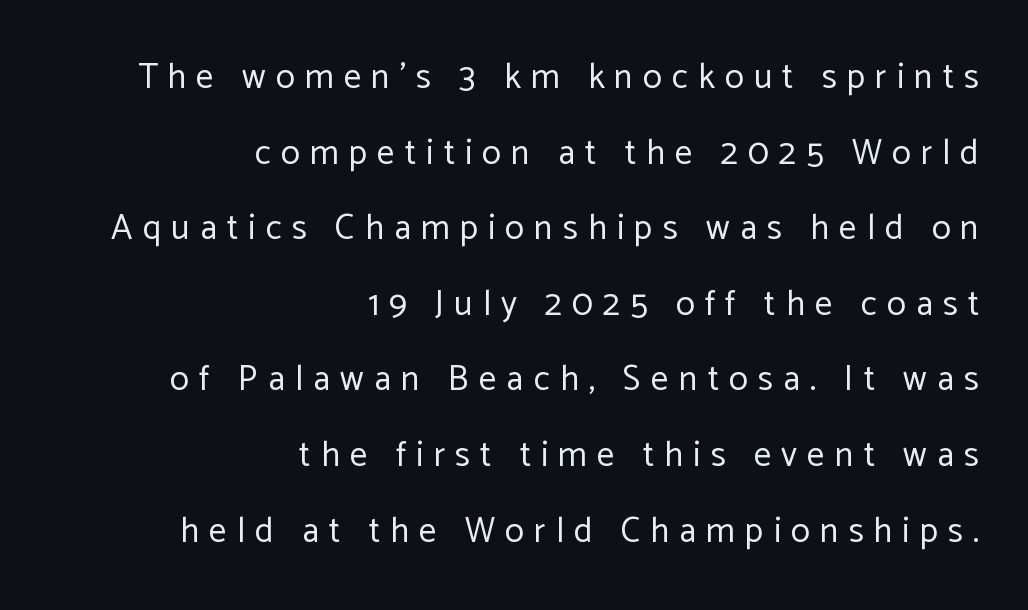
{"serif": "no", "italic": "no", "bold": "no", "weight": "regular", "width": "normal", "stroke_contrast": "low", "x_height": "medium", "monospaced": "no", "underline": "no", "align": "right", "line_spacing": "loose", "line_spacing_ratio": 2.16, "letter_spacing": "wide", "letter_spacing_em": 0.29, "glyph_px": 35}
